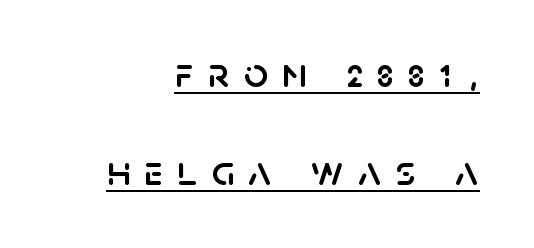
Q: Is the text italic (slanted)? A: No, it is upright.
Q: Is the typeface a serif or a sans-serif typeface? A: Sans-serif.
Q: Is the text underlined? A: Yes.
Q: How is the paragraph aligned? A: Right-aligned.
Q: Is the spacing between letters normal or unusually wide? A: Unusually wide.
Q: Is the spacing between lines tight, normal or loose? A: Loose.
Q: Width (condensed, normal, or wide)? A: Normal.
Q: Stroke contrast? A: Low.
Q: x-height? A: Large.
Q: Monospaced? A: No.
